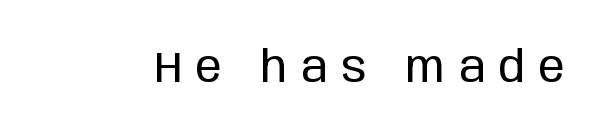
The lettering holds an erect, upright posture throughout. Is this a fixed-width face? No — the glyphs have proportional, varying widths. This reads as an unemphasized weight, regular at the heaviest. No word sits above an underline. The horizontal fit of the characters is loose and conspicuously gappy.
